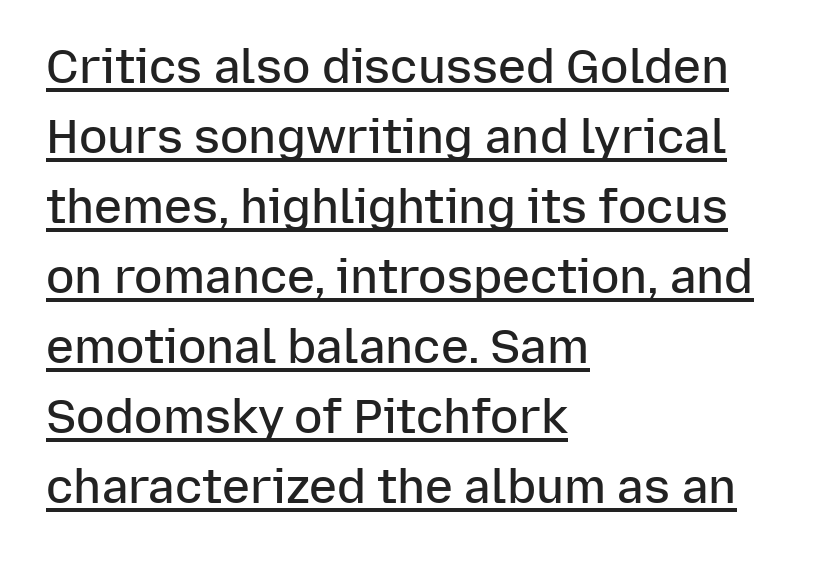
The image shows 47 px semibold sans-serif type, upright; set left-aligned, normal line spacing (1.49x), normal letter spacing, underlined; low stroke contrast and a medium x-height.
